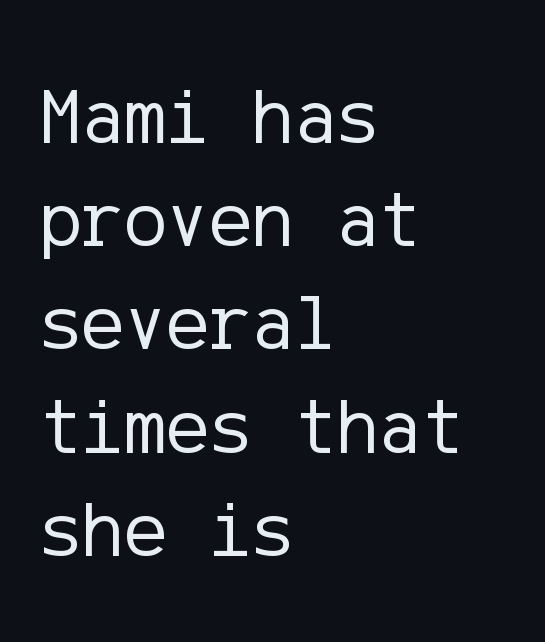
The image shows 80 px regular-weight sans-serif type, upright; set left-aligned, normal line spacing (1.29x), normal letter spacing, not underlined; low stroke contrast and a medium x-height.
